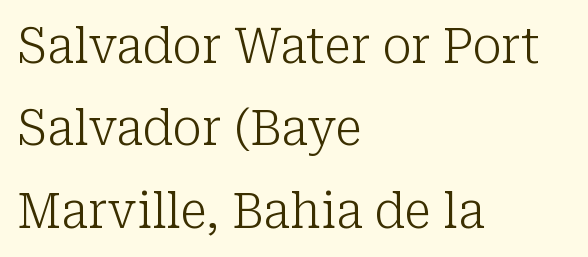
The image shows 49 px light serif type, upright; set left-aligned, normal line spacing (1.68x), normal letter spacing, not underlined; low stroke contrast and a medium x-height.
